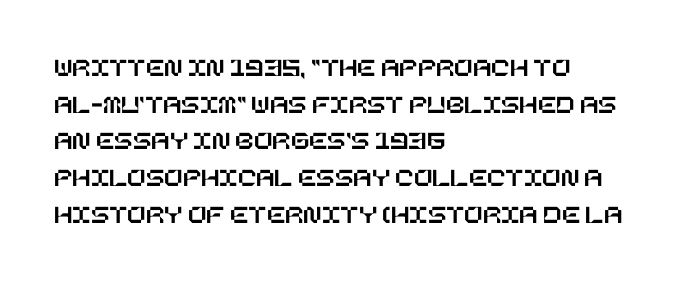
{"italic": "no", "underline": "no", "align": "left", "line_spacing": "normal", "line_spacing_ratio": 1.36, "letter_spacing": "normal", "letter_spacing_em": 0.0, "glyph_px": 27}
